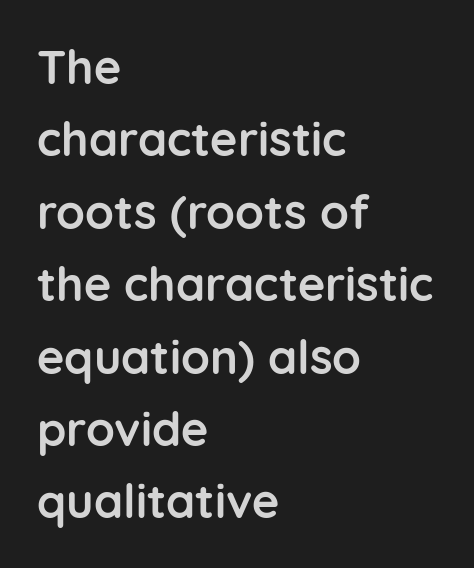
{"serif": "no", "italic": "no", "bold": "yes", "weight": "semibold", "width": "normal", "stroke_contrast": "low", "x_height": "medium", "monospaced": "no", "underline": "no", "align": "left", "line_spacing": "normal", "line_spacing_ratio": 1.54, "letter_spacing": "normal", "letter_spacing_em": 0.0, "glyph_px": 47}
